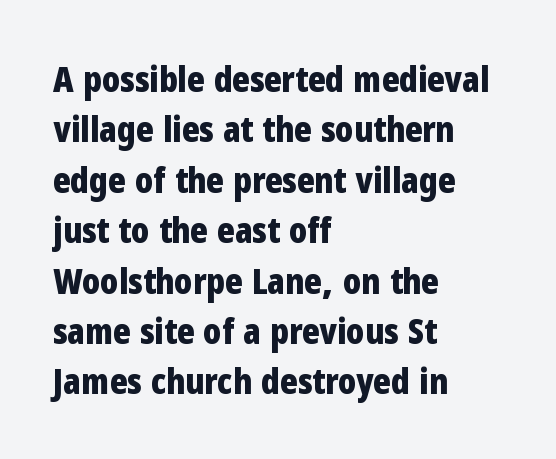
{"serif": "no", "italic": "no", "bold": "yes", "weight": "bold", "width": "condensed", "stroke_contrast": "low", "x_height": "medium", "monospaced": "no", "underline": "no", "align": "left", "line_spacing": "normal", "line_spacing_ratio": 1.4, "letter_spacing": "normal", "letter_spacing_em": 0.0, "glyph_px": 36}
